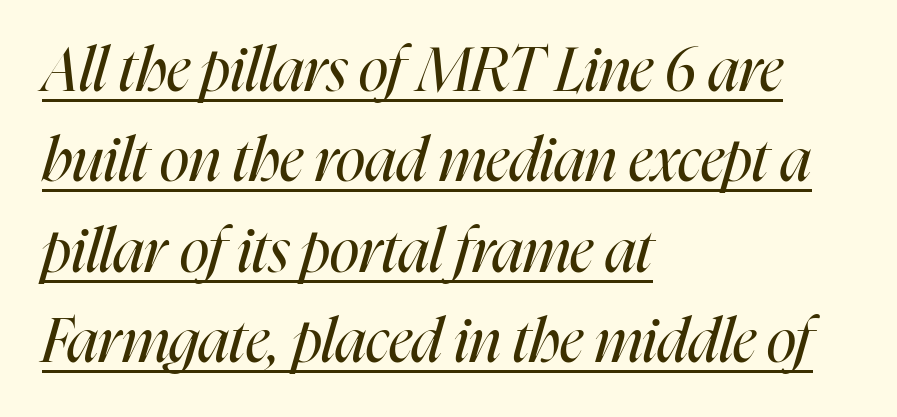
Q: Is the text bold? A: No.
Q: Is the text italic (slanted)? A: Yes, it leans right by about 16 degrees.
Q: Is the text underlined? A: Yes.
Q: How is the paragraph aligned? A: Left-aligned.
Q: Is the spacing between letters normal or unusually wide? A: Normal.
Q: Is the spacing between lines tight, normal or loose? A: Normal.
Q: Width (condensed, normal, or wide)? A: Condensed.
Q: Stroke contrast? A: High.
Q: x-height? A: Medium.
Q: Monospaced? A: No.
